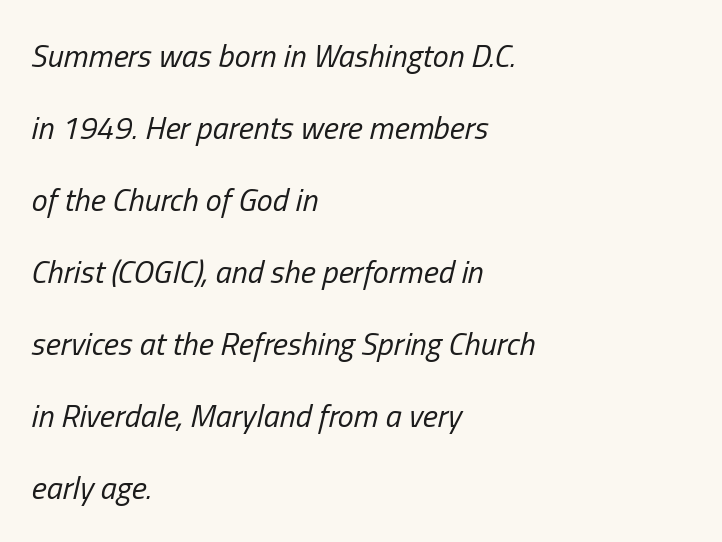
Characters follow at the spacing the type designer built in. The whole block is typeset with a tilt. Type without underlining. Compared with a centered layout, this one pins lines to the left instead. Each stroke keeps to a modest, everyday thickness or less.
